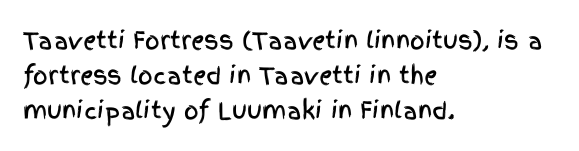
Q: Is the text italic (slanted)? A: No, it is upright.
Q: Is the text underlined? A: No.
Q: How is the paragraph aligned? A: Left-aligned.
Q: Is the spacing between letters normal or unusually wide? A: Normal.
Q: Is the spacing between lines tight, normal or loose? A: Normal.
